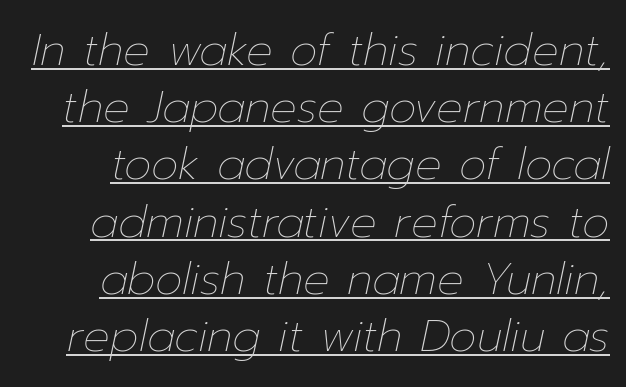
The image shows 44 px thin type, italic (leaning right); set normal line spacing (1.3x), normal letter spacing, underlined; low stroke contrast and a medium x-height.
